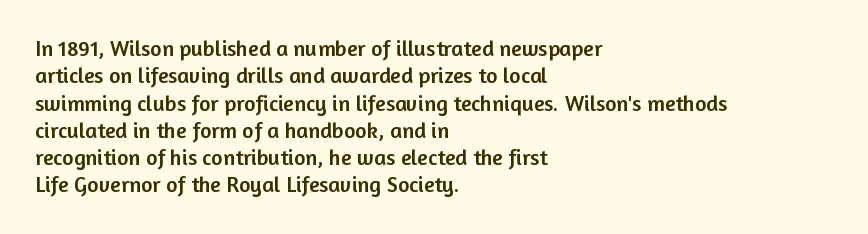
Q: Is the text italic (slanted)? A: No, it is upright.
Q: Is the text underlined? A: No.
Q: How is the paragraph aligned? A: Left-aligned.
Q: Is the spacing between letters normal or unusually wide? A: Normal.
